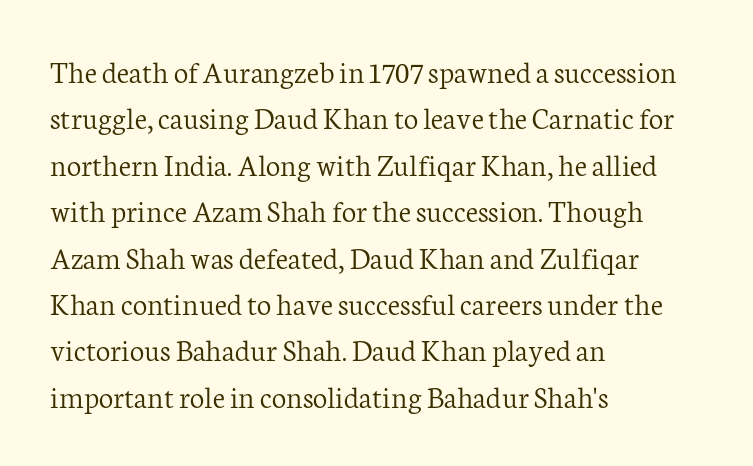
Q: Is the text bold? A: No.
Q: Is the text italic (slanted)? A: No, it is upright.
Q: Is the typeface a serif or a sans-serif typeface? A: Serif.
Q: Is the text underlined? A: No.
Q: How is the paragraph aligned? A: Left-aligned.
Q: Is the spacing between letters normal or unusually wide? A: Normal.
Q: Is the spacing between lines tight, normal or loose? A: Normal.
Q: Width (condensed, normal, or wide)? A: Normal.
Q: Stroke contrast? A: Low.
Q: x-height? A: Medium.
Q: Monospaced? A: No.
